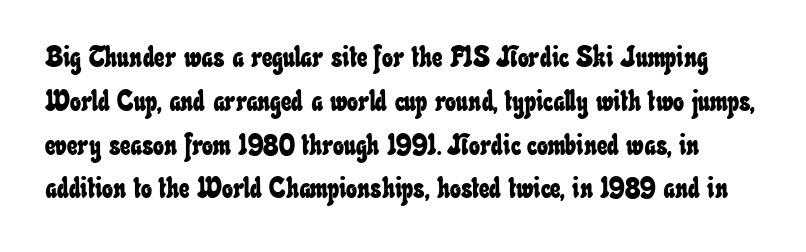
The image shows 29 px condensed type; set normal line spacing (1.51x), normal letter spacing, not underlined; low stroke contrast and a small x-height.
